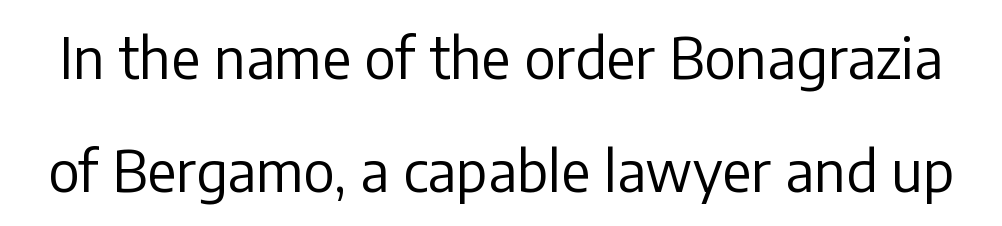
{"serif": "no", "italic": "no", "bold": "no", "weight": "regular", "width": "normal", "stroke_contrast": "low", "x_height": "medium", "monospaced": "no", "underline": "no", "line_spacing": "loose", "line_spacing_ratio": 2.01, "letter_spacing": "normal", "letter_spacing_em": 0.0, "glyph_px": 56}
